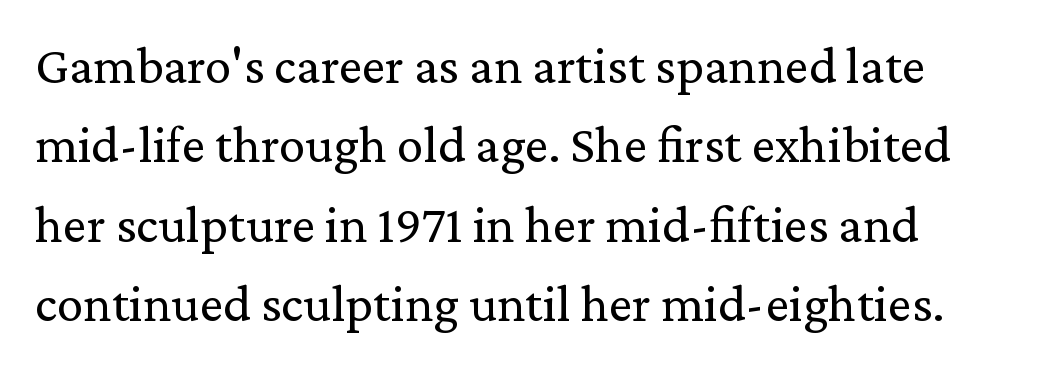
Italic? Not at all — the glyphs are vertical. How would I describe the line gaps? Plain and ordinary. The space beneath each line is pristine and unruled. The passage is arranged the way most books set body copy — flush left. Typographically, this falls in the serif category.
